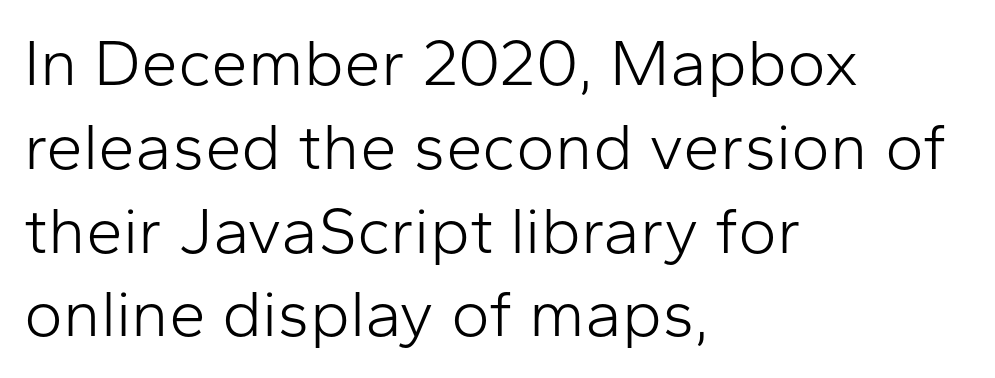
Italic: no, the glyphs are upright roman. Observe the absence of serifs on each vertical stroke in this sample. The line texture is even and compact thanks to regular tracking. Successive baselines arrive at the customary interval. The compositor pushed each line to the left boundary.
